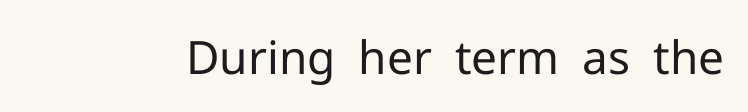
{"serif": "no", "italic": "no", "bold": "no", "weight": "regular", "width": "normal", "stroke_contrast": "low", "x_height": "medium", "monospaced": "no", "underline": "no", "letter_spacing": "normal", "letter_spacing_em": 0.0, "glyph_px": 46}
